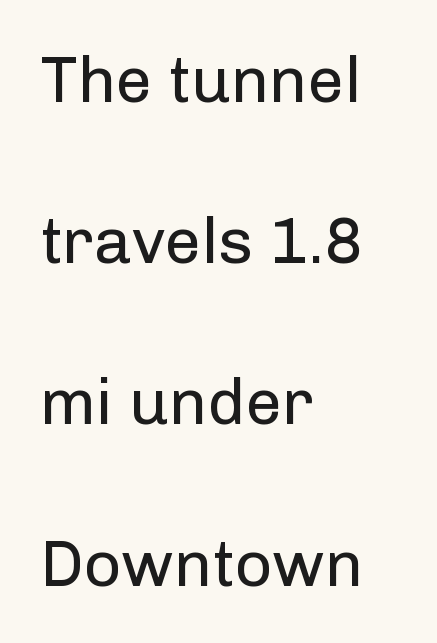
Q: Is the text bold? A: No.
Q: Is the text italic (slanted)? A: No, it is upright.
Q: Is the typeface a serif or a sans-serif typeface? A: Sans-serif.
Q: Is the text underlined? A: No.
Q: How is the paragraph aligned? A: Left-aligned.
Q: Is the spacing between letters normal or unusually wide? A: Normal.
Q: Is the spacing between lines tight, normal or loose? A: Loose.
Q: Width (condensed, normal, or wide)? A: Normal.
Q: Stroke contrast? A: Low.
Q: x-height? A: Medium.
Q: Monospaced? A: No.
